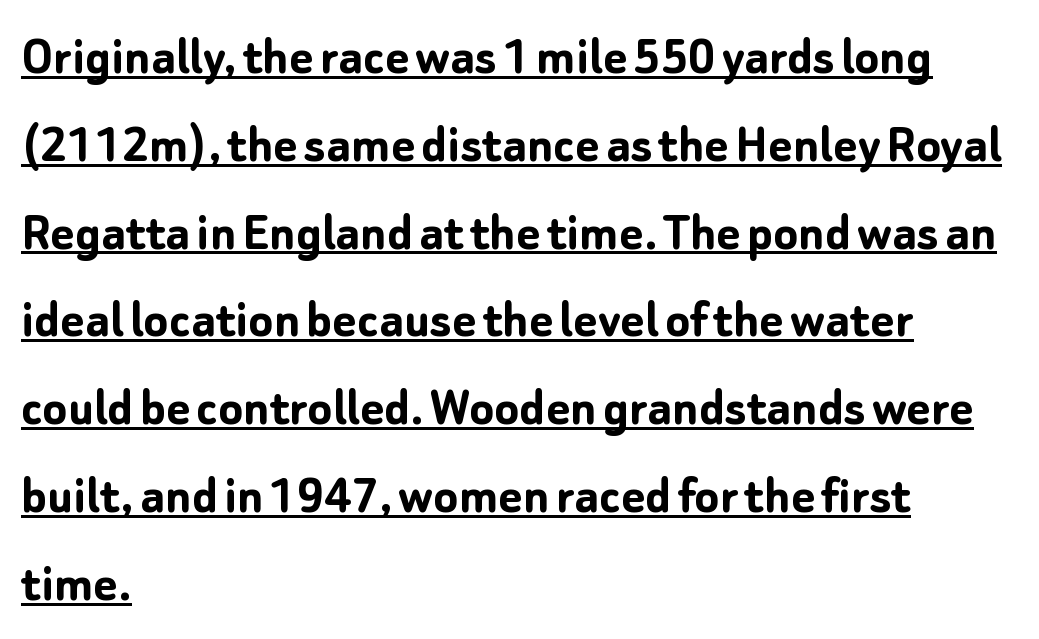
{"serif": "no", "italic": "no", "bold": "yes", "weight": "semibold", "width": "normal", "stroke_contrast": "low", "x_height": "medium", "monospaced": "no", "underline": "yes", "align": "left", "line_spacing": "normal", "line_spacing_ratio": 1.54, "letter_spacing": "normal", "letter_spacing_em": 0.0, "glyph_px": 57}
